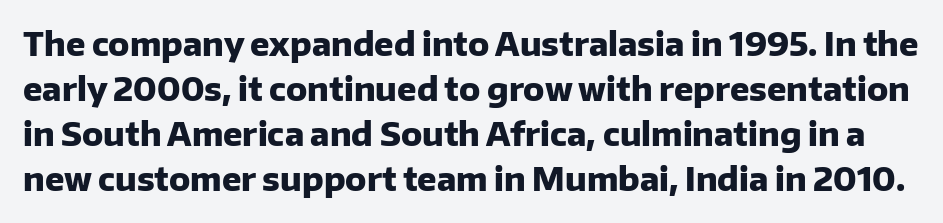
{"serif": "no", "italic": "no", "bold": "yes", "weight": "heavy", "width": "normal", "stroke_contrast": "low", "x_height": "medium", "monospaced": "no", "underline": "no", "line_spacing": "normal", "line_spacing_ratio": 1.41, "letter_spacing": "normal", "letter_spacing_em": 0.0, "glyph_px": 32}
